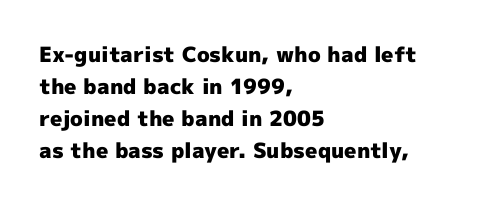
The image shows 21 px bold type, upright; set left-aligned, normal line spacing (1.52x), normal letter spacing, not underlined.
